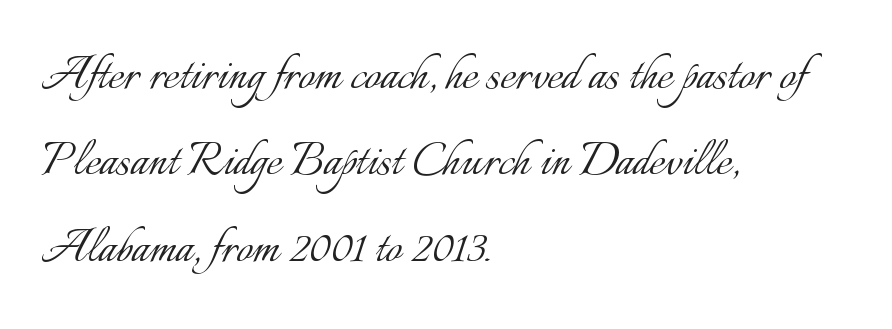
Q: Is the text bold? A: No.
Q: Is the text italic (slanted)? A: Yes.
Q: Is the text underlined? A: No.
Q: How is the paragraph aligned? A: Left-aligned.
Q: Is the spacing between letters normal or unusually wide? A: Normal.
Q: Is the spacing between lines tight, normal or loose? A: Normal.
Q: Width (condensed, normal, or wide)? A: Normal.
Q: Stroke contrast? A: Low.
Q: x-height? A: Small.
Q: Monospaced? A: No.
